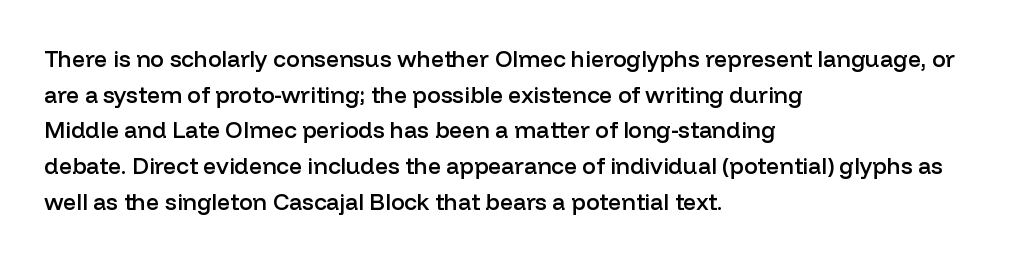
Notice how the passage keeps a crisp vertical edge on the left only. You could call the tracking neutral — neither tight nor loose. Compared with an ordinary text face, these strokes are moderately heavier — a semibold. No italicization has been applied; the sample stays upright.
